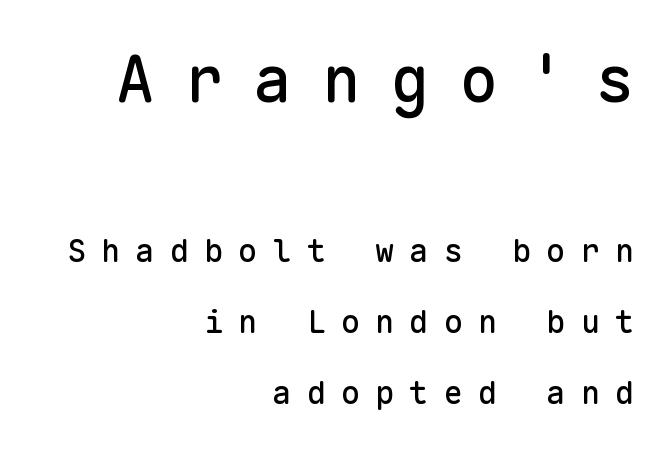
{"serif": "no", "italic": "no", "width": "normal", "stroke_contrast": "low", "x_height": "medium", "monospaced": "yes", "underline": "no", "align": "right", "line_spacing": "loose", "line_spacing_ratio": 2.22, "letter_spacing": "wide", "letter_spacing_em": 0.47, "larger_block": "first", "size_ratio": 2.0, "glyph_px": 64}
